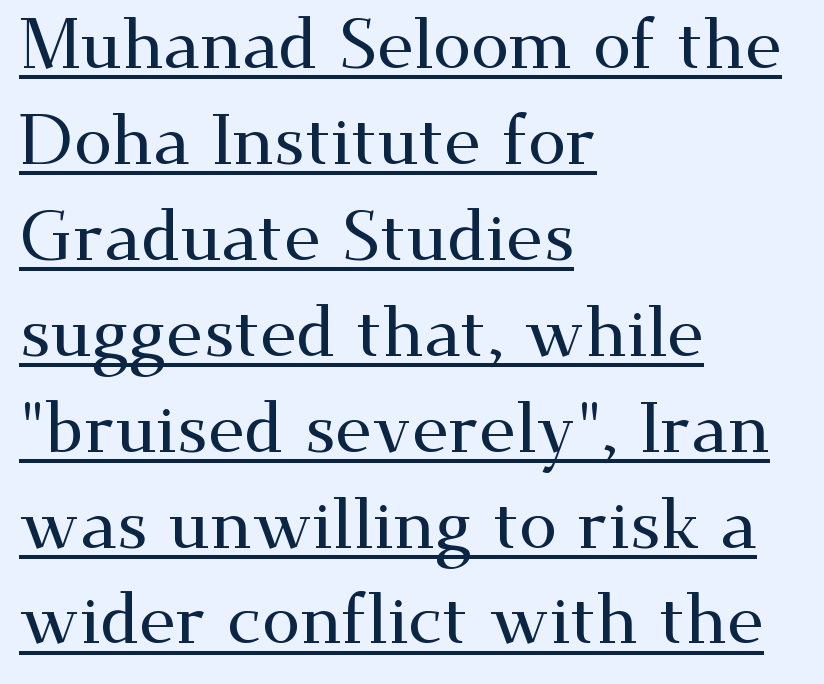
Q: Is the text italic (slanted)? A: No, it is upright.
Q: Is the typeface a serif or a sans-serif typeface? A: Serif.
Q: Is the text underlined? A: Yes.
Q: How is the paragraph aligned? A: Left-aligned.
Q: Is the spacing between letters normal or unusually wide? A: Normal.
Q: Is the spacing between lines tight, normal or loose? A: Normal.
Q: Width (condensed, normal, or wide)? A: Wide.
Q: Stroke contrast? A: Medium.
Q: x-height? A: Small.
Q: Monospaced? A: No.
